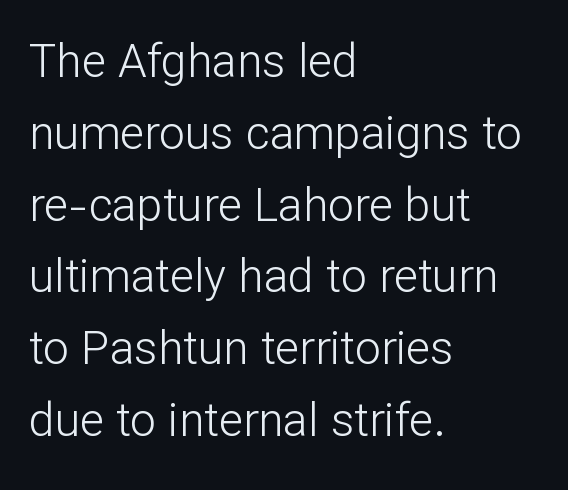
The image shows 46 px light sans-serif type, upright; set left-aligned, normal line spacing (1.56x), normal letter spacing, not underlined; low stroke contrast and a medium x-height.
